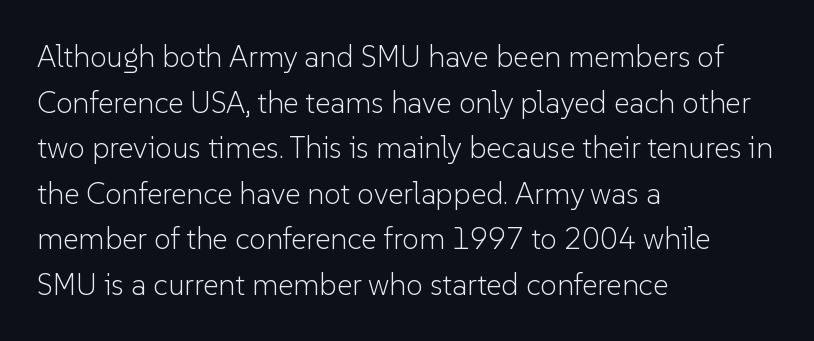
How are the letters spaced? Ordinarily, with no added tracking. Decoration check: the copy has no underline. In terms of leading, this rendering sits right in the middle. The weight would be labelled regular, book, light, or lighter still. The font family rendered here belongs to the sans-serif group. It's the straight-up-and-down kind of type.
